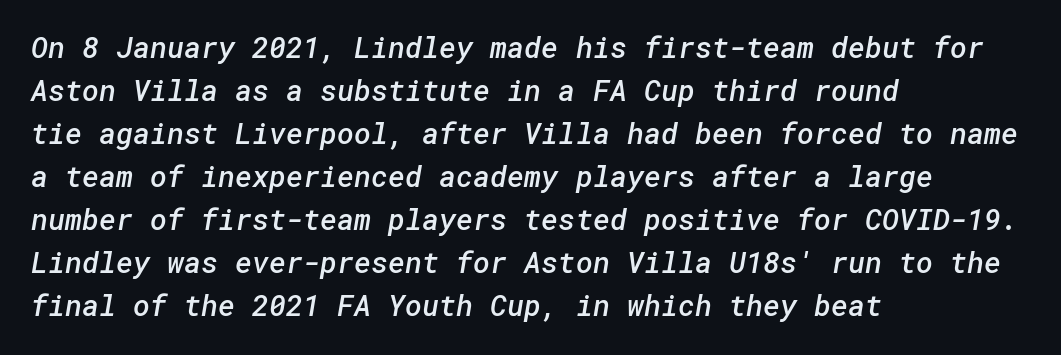
{"serif": "no", "bold": "semi", "weight": "semibold", "width": "normal", "stroke_contrast": "low", "x_height": "medium", "underline": "no", "align": "left", "line_spacing": "normal", "line_spacing_ratio": 1.48, "letter_spacing": "normal", "letter_spacing_em": 0.0, "glyph_px": 29}
